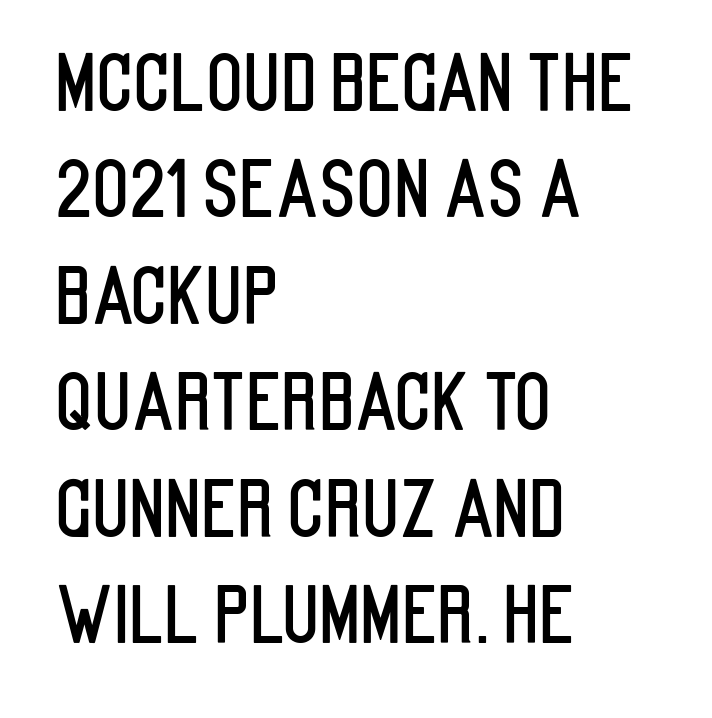
The gaps between neighbouring characters are ordinary and unremarkable. If you drew a ruler down the left edge, every line would touch it. Does the type have serifs? No, each stem ends abruptly. Proportional: the letters do not fall into vertical columns.
